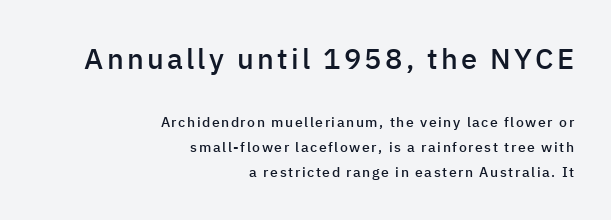
Q: Is the text bold? A: Semi-bold.
Q: Is the text italic (slanted)? A: No, it is upright.
Q: Is the typeface a serif or a sans-serif typeface? A: Sans-serif.
Q: Is the text underlined? A: No.
Q: How is the paragraph aligned? A: Right-aligned.
Q: Which block of text is set in a larger size, the first (top) or the second (bottom)? A: The first (top) one.
Q: Width (condensed, normal, or wide)? A: Normal.
Q: Stroke contrast? A: Low.
Q: x-height? A: Medium.
Q: Monospaced? A: No.
